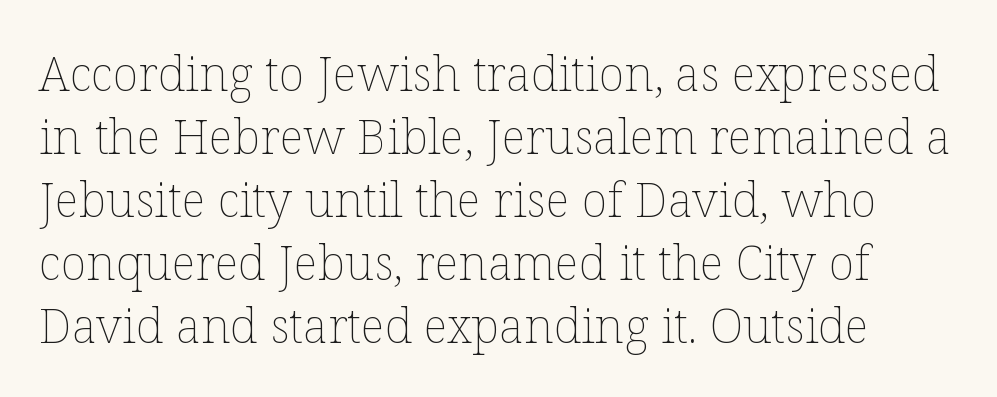
Summary of weight: not heavy and not bold. The zone under the glyphs is completely vacant. What stands out about the letter spacing? Nothing — it is the standard amount. Rows of type keep a routine distance in the vertical direction. The letters advance in unequal steps, a hallmark of proportional type.
